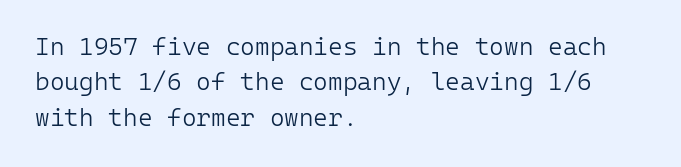
Q: Is the text bold? A: No.
Q: Is the text italic (slanted)? A: No, it is upright.
Q: Is the text underlined? A: No.
Q: How is the paragraph aligned? A: Left-aligned.
Q: Is the spacing between letters normal or unusually wide? A: Normal.
Q: Is the spacing between lines tight, normal or loose? A: Normal.
